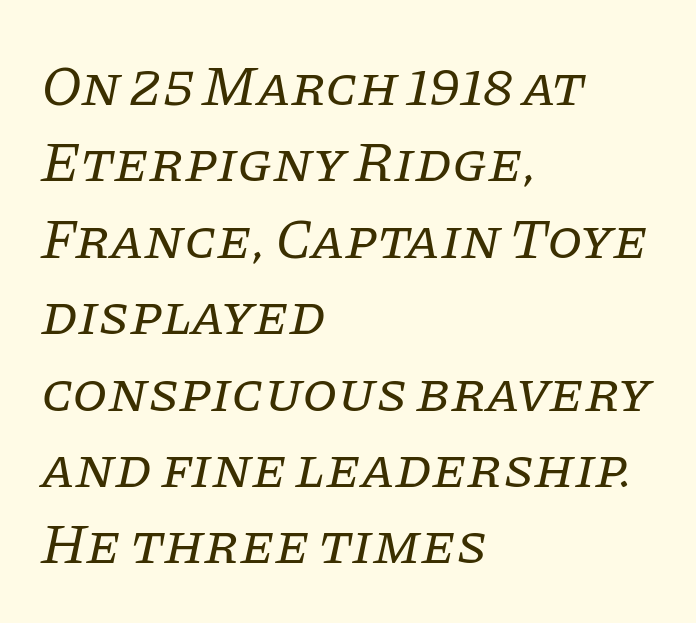
The image shows 57 px regular-weight serif type, italic (leaning right); set left-aligned, normal line spacing (1.34x), normal letter spacing, not underlined; low stroke contrast and a large x-height.
